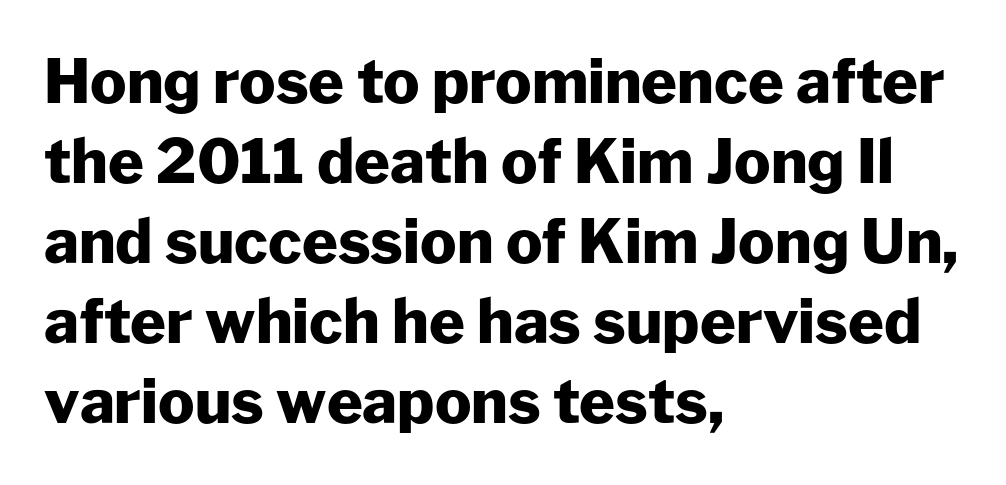
{"serif": "no", "italic": "no", "bold": "yes", "weight": "heavy", "width": "normal", "stroke_contrast": "low", "x_height": "medium", "monospaced": "no", "underline": "no", "align": "left", "line_spacing": "normal", "line_spacing_ratio": 1.31, "letter_spacing": "normal", "letter_spacing_em": 0.0, "glyph_px": 61}
